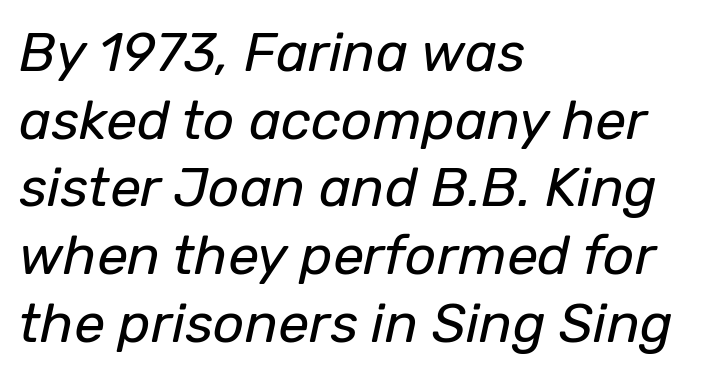
Q: Is the text bold? A: No.
Q: Is the text italic (slanted)? A: Yes, it leans right by about 12 degrees.
Q: Is the text underlined? A: No.
Q: How is the paragraph aligned? A: Left-aligned.
Q: Is the spacing between letters normal or unusually wide? A: Normal.
Q: Width (condensed, normal, or wide)? A: Normal.
Q: Stroke contrast? A: Low.
Q: x-height? A: Medium.
Q: Monospaced? A: No.
